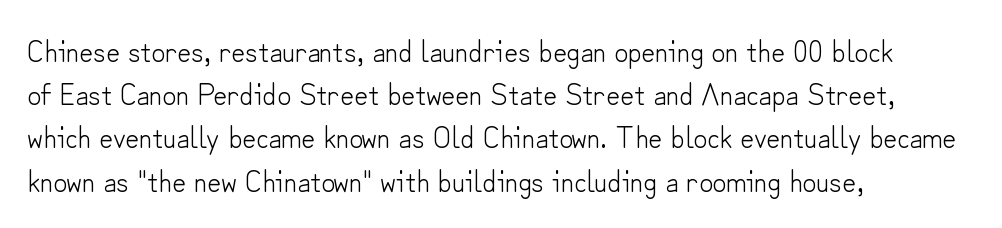
The image shows 30 px light sans-serif type, upright; set left-aligned, normal line spacing (1.44x), normal letter spacing, not underlined; low stroke contrast and a small x-height.
